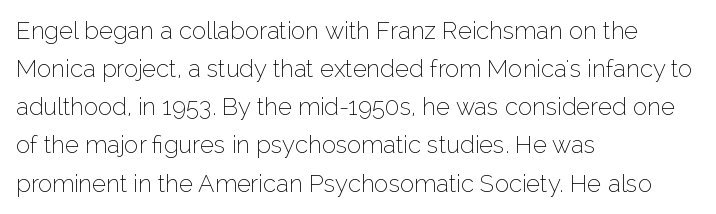
Q: Is the text bold? A: No.
Q: Is the text italic (slanted)? A: No, it is upright.
Q: Is the text underlined? A: No.
Q: How is the paragraph aligned? A: Left-aligned.
Q: Is the spacing between letters normal or unusually wide? A: Normal.
Q: Is the spacing between lines tight, normal or loose? A: Normal.
